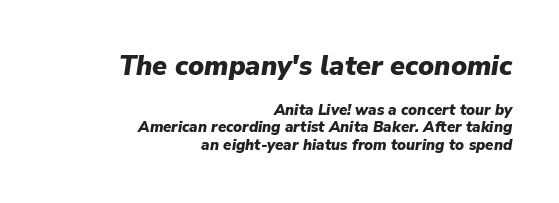
{"italic": "yes", "lean": "right", "slant_degrees": 9, "bold": "yes", "underline": "no", "align": "right", "line_spacing": "tight", "line_spacing_ratio": 1.14, "letter_spacing": "normal", "letter_spacing_em": 0.0, "larger_block": "first", "size_ratio": 1.8, "glyph_px": 27}
